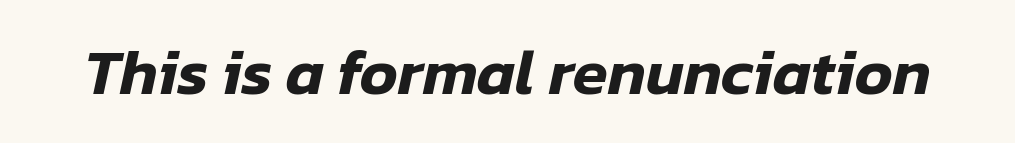
Q: Is the text italic (slanted)? A: Yes, it leans right by about 12 degrees.
Q: Is the text underlined? A: No.
Q: Is the spacing between letters normal or unusually wide? A: Normal.
Q: Width (condensed, normal, or wide)? A: Normal.
Q: Stroke contrast? A: Low.
Q: x-height? A: Medium.
Q: Monospaced? A: No.
